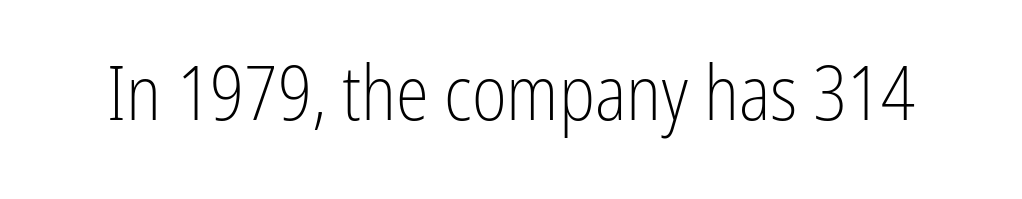
Q: Is the text bold? A: No.
Q: Is the text italic (slanted)? A: No, it is upright.
Q: Is the typeface a serif or a sans-serif typeface? A: Sans-serif.
Q: Is the text underlined? A: No.
Q: Is the spacing between letters normal or unusually wide? A: Normal.
Q: Width (condensed, normal, or wide)? A: Condensed.
Q: Stroke contrast? A: Low.
Q: x-height? A: Medium.
Q: Monospaced? A: No.
